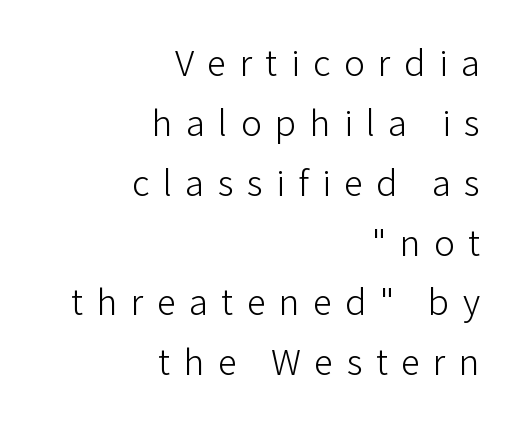
{"serif": "no", "italic": "no", "bold": "no", "weight": "light", "width": "normal", "stroke_contrast": "low", "x_height": "medium", "monospaced": "no", "underline": "no", "align": "right", "line_spacing_ratio": 1.71, "letter_spacing": "wide", "letter_spacing_em": 0.38, "glyph_px": 35}
